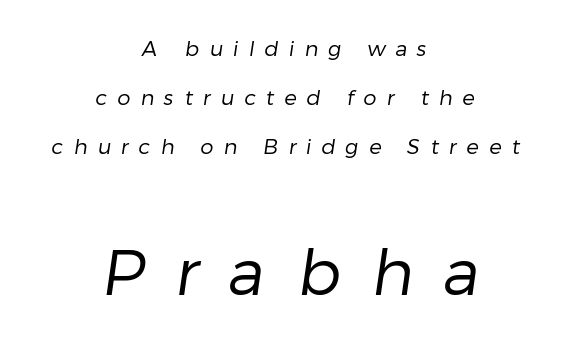
The compositor balanced each line on the midline. Letters have the restrained weight of plain body copy at most. Unlike a traditional serif, this face leaves its strokes unadorned. Is the letter spacing exaggerated? Yes — the characters are pushed far apart.
